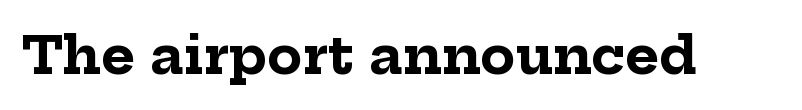
Q: Is the text bold? A: Yes.
Q: Is the text italic (slanted)? A: No, it is upright.
Q: Is the typeface a serif or a sans-serif typeface? A: Serif.
Q: Is the text underlined? A: No.
Q: Is the spacing between letters normal or unusually wide? A: Normal.
Q: Width (condensed, normal, or wide)? A: Normal.
Q: Stroke contrast? A: Low.
Q: x-height? A: Medium.
Q: Monospaced? A: No.
